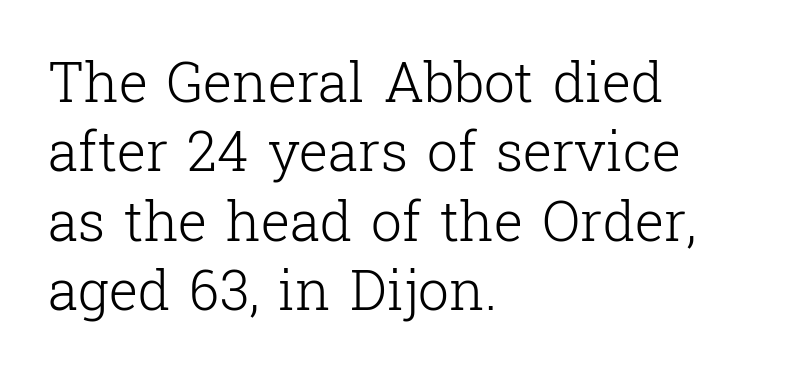
The image shows 55 px light serif type, upright; set left-aligned, normal line spacing (1.26x), normal letter spacing, not underlined; low stroke contrast and a medium x-height.
